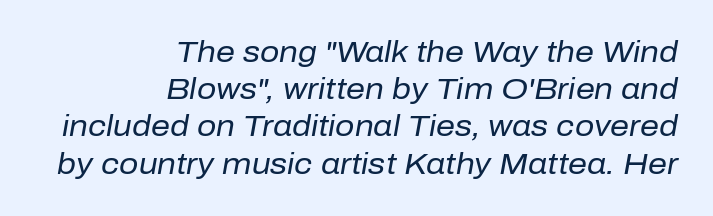
Q: Is the text bold? A: No.
Q: Is the text italic (slanted)? A: Yes, it leans right by about 10 degrees.
Q: Is the text underlined? A: No.
Q: How is the paragraph aligned? A: Right-aligned.
Q: Is the spacing between letters normal or unusually wide? A: Normal.
Q: Width (condensed, normal, or wide)? A: Normal.
Q: Stroke contrast? A: Low.
Q: x-height? A: Medium.
Q: Monospaced? A: No.
